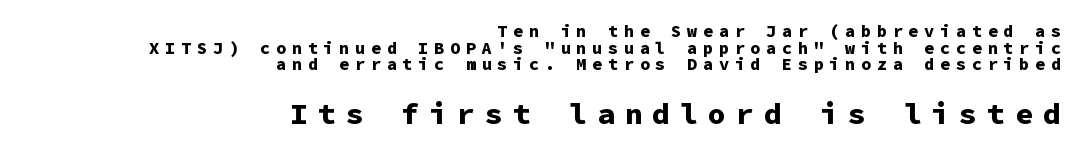
The image shows 30 px bold sans-serif type, upright, monospaced; set right-aligned, tight line spacing (0.98x), unusually wide letter spacing (+0.33 em), not underlined; the second (bottom) block is 1.76x larger; low stroke contrast and a medium x-height.
